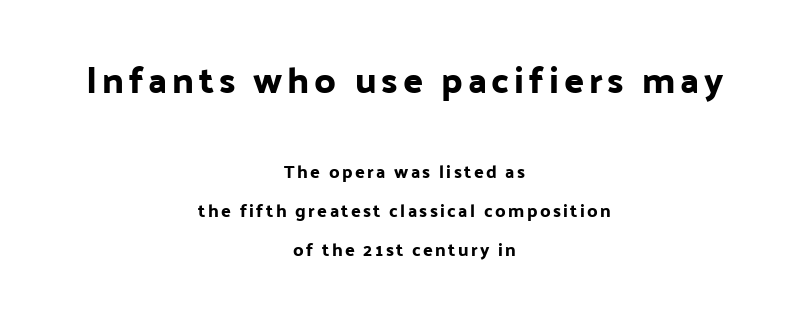
{"serif": "no", "italic": "no", "width": "normal", "stroke_contrast": "low", "x_height": "medium", "monospaced": "no", "underline": "no", "align": "center", "line_spacing": "loose", "line_spacing_ratio": 2.17, "larger_block": "first", "size_ratio": 2.06, "glyph_px": 37}
